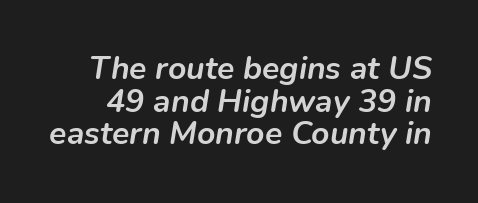
The face used here is proportionally spaced, like ordinary book or web type. Characters follow at the spacing the type designer built in. Does the leading feel generous? Not at all — it's pinched. You'd pick this weight for a headline — it's a proper bold. Designer's note — italics engaged. The glyphs are unaccompanied by any horizontal stroke below them.
